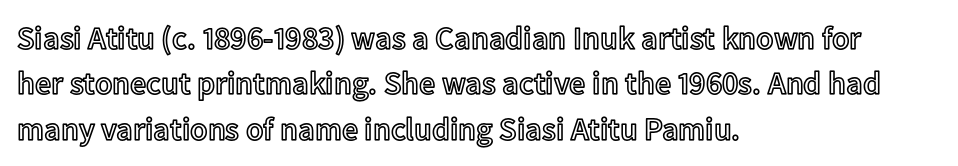
{"italic": "no", "width": "normal", "x_height": "medium", "monospaced": "no", "underline": "no", "align": "left", "line_spacing": "normal", "line_spacing_ratio": 1.42, "letter_spacing": "normal", "letter_spacing_em": 0.0, "glyph_px": 32}
